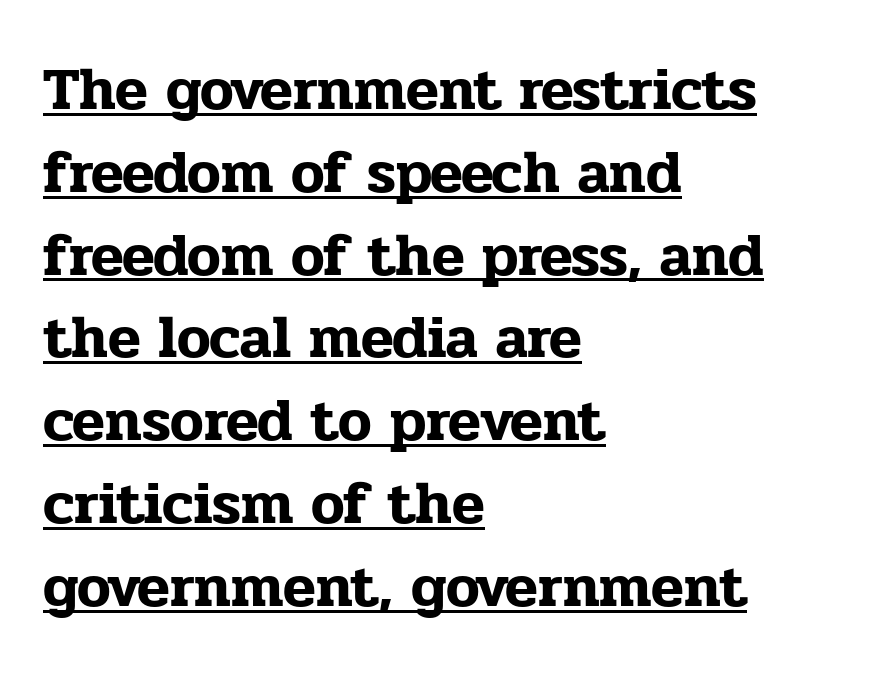
The image shows 60 px serif type, upright; set left-aligned, normal line spacing (1.38x), normal letter spacing, underlined; low stroke contrast and a medium x-height.
